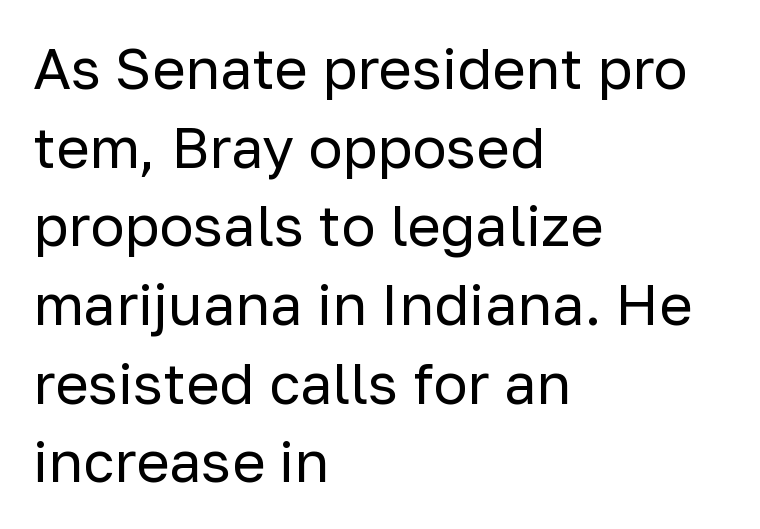
{"serif": "no", "italic": "no", "bold": "no", "weight": "regular", "width": "normal", "stroke_contrast": "low", "x_height": "medium", "monospaced": "no", "underline": "no", "align": "left", "line_spacing": "normal", "line_spacing_ratio": 1.38, "letter_spacing": "normal", "letter_spacing_em": 0.0, "glyph_px": 57}
